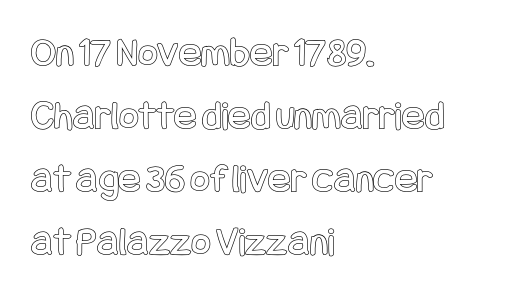
This sample uses plain, unmodified letter spacing. Beneath every word, the page is bare. The lines are quadded left. Regarding leading, the lines here are spaced in the standard way.
